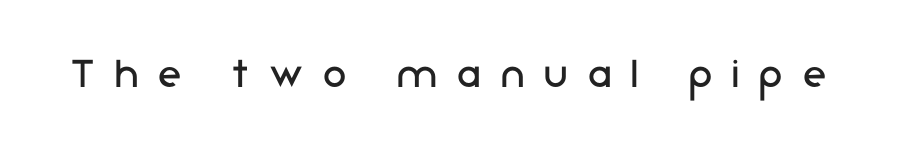
Q: Is the text bold? A: No.
Q: Is the text italic (slanted)? A: No, it is upright.
Q: Is the typeface a serif or a sans-serif typeface? A: Sans-serif.
Q: Is the text underlined? A: No.
Q: Is the spacing between letters normal or unusually wide? A: Unusually wide.
Q: Width (condensed, normal, or wide)? A: Normal.
Q: Stroke contrast? A: Low.
Q: x-height? A: Medium.
Q: Monospaced? A: No.
